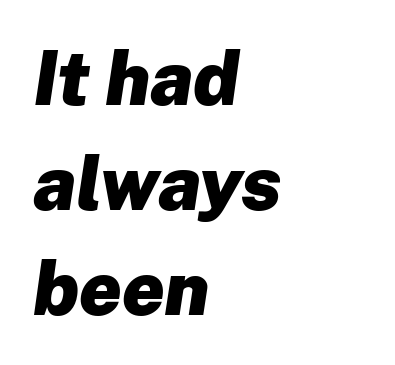
The image shows 75 px heavy type, italic (leaning right); set left-aligned, normal line spacing (1.4x), normal letter spacing, not underlined; low stroke contrast and a medium x-height.
